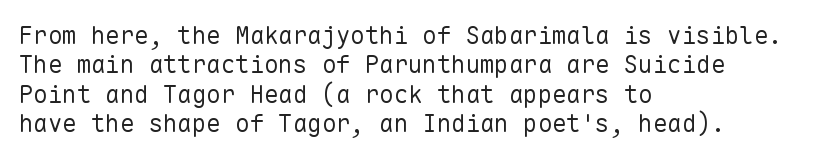
Q: Is the text bold? A: No.
Q: Is the text italic (slanted)? A: No, it is upright.
Q: Is the text underlined? A: No.
Q: How is the paragraph aligned? A: Left-aligned.
Q: Is the spacing between letters normal or unusually wide? A: Normal.
